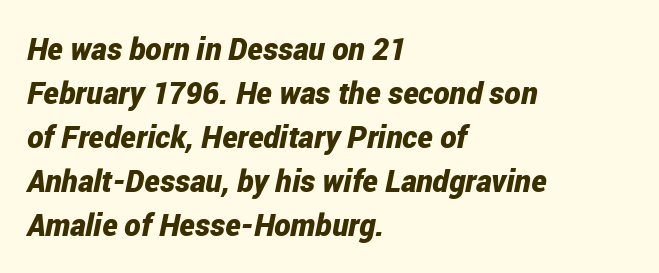
The image shows 31 px bold, condensed type, italic (leaning right); set left-aligned, normal line spacing (1.42x), normal letter spacing, not underlined; low stroke contrast and a medium x-height.
